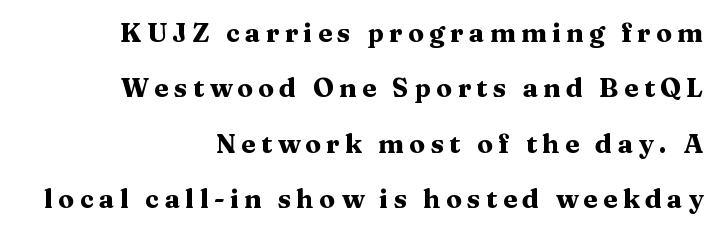
Q: Is the text bold? A: Yes.
Q: Is the text italic (slanted)? A: No, it is upright.
Q: Is the text underlined? A: No.
Q: How is the paragraph aligned? A: Right-aligned.
Q: Is the spacing between letters normal or unusually wide? A: Unusually wide.
Q: Is the spacing between lines tight, normal or loose? A: Loose.
